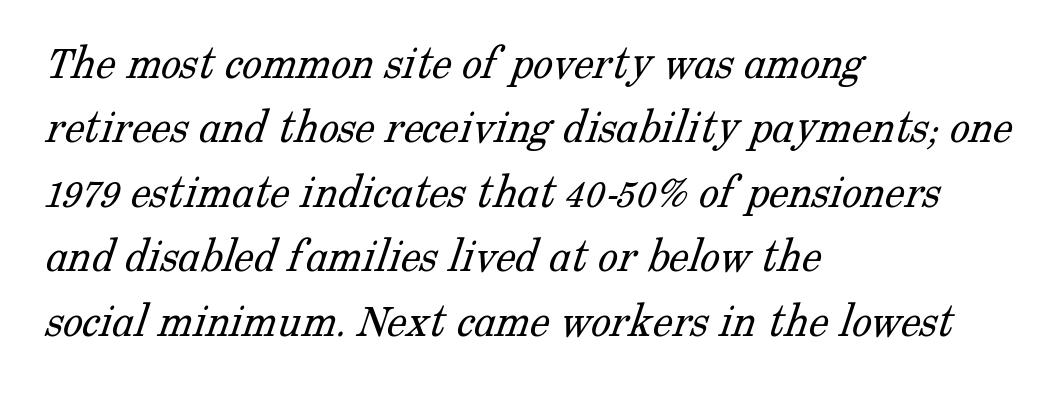
{"serif": "yes", "bold": "no", "weight": "light", "width": "normal", "stroke_contrast": "low", "x_height": "medium", "monospaced": "no", "underline": "no", "align": "left", "line_spacing": "normal", "line_spacing_ratio": 1.29, "letter_spacing": "normal", "letter_spacing_em": 0.0, "glyph_px": 50}
